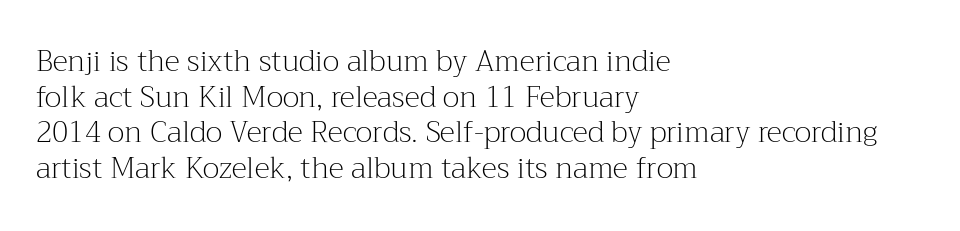
The image shows 29 px light serif type, upright; set left-aligned, line spacing 1.23x, normal letter spacing, not underlined; medium stroke contrast and a medium x-height.
